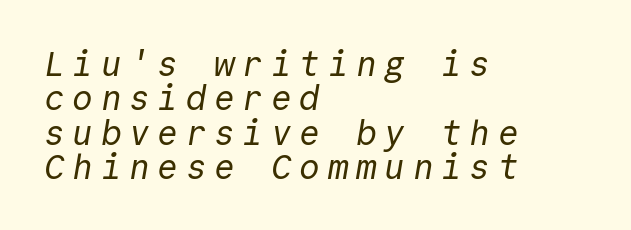
The image shows 35 px regular-weight sans-serif type, monospaced; set left-aligned, tight line spacing (0.98x), unusually wide letter spacing (+0.21 em), not underlined; a medium x-height.
